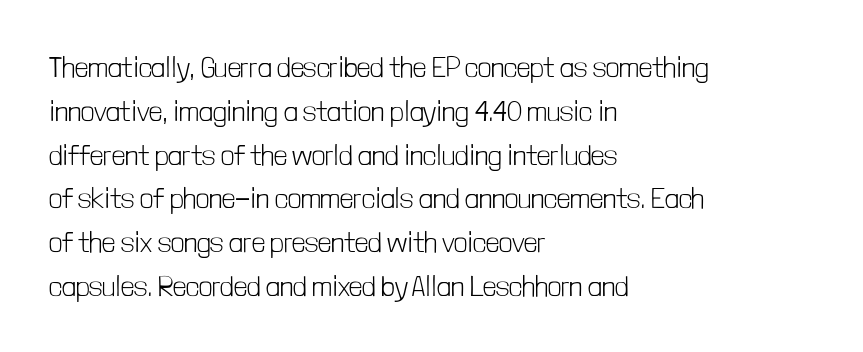
The weight tops out at a normal text grade. Look at the bottom of the vertical strokes: they stop flat, with no serifs. Honestly, the row spacing looks completely unremarkable. The passage shown has conventional tracking throughout.
